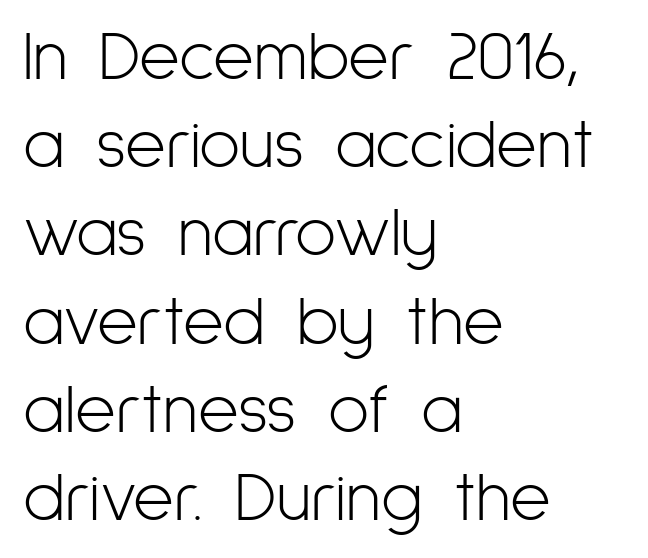
The image shows 70 px light, condensed sans-serif type, upright; set left-aligned, normal line spacing (1.26x), normal letter spacing, not underlined; low stroke contrast and a medium x-height.
